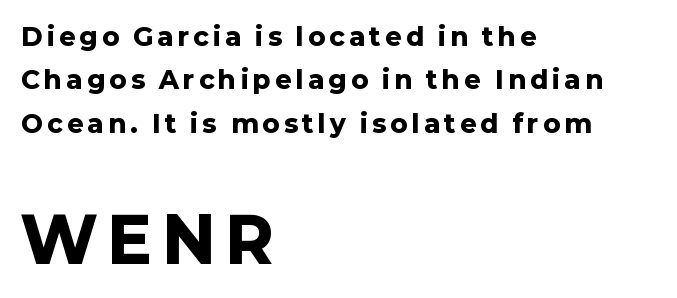
{"serif": "no", "italic": "no", "bold": "yes", "weight": "heavy", "width": "normal", "stroke_contrast": "low", "x_height": "medium", "monospaced": "no", "underline": "no", "align": "left", "line_spacing_ratio": 1.74, "larger_block": "second", "size_ratio": 2.52, "glyph_px": 63}
